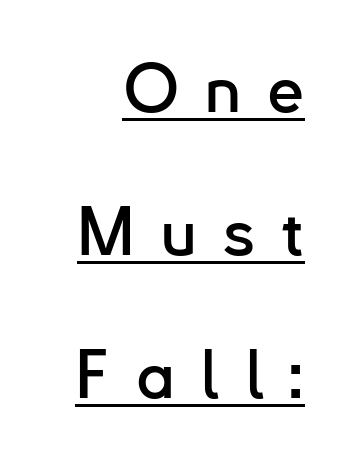
Q: Is the text italic (slanted)? A: No, it is upright.
Q: Is the typeface a serif or a sans-serif typeface? A: Sans-serif.
Q: Is the text underlined? A: Yes.
Q: How is the paragraph aligned? A: Right-aligned.
Q: Is the spacing between letters normal or unusually wide? A: Unusually wide.
Q: Is the spacing between lines tight, normal or loose? A: Loose.
Q: Width (condensed, normal, or wide)? A: Normal.
Q: Stroke contrast? A: Low.
Q: x-height? A: Small.
Q: Monospaced? A: No.
